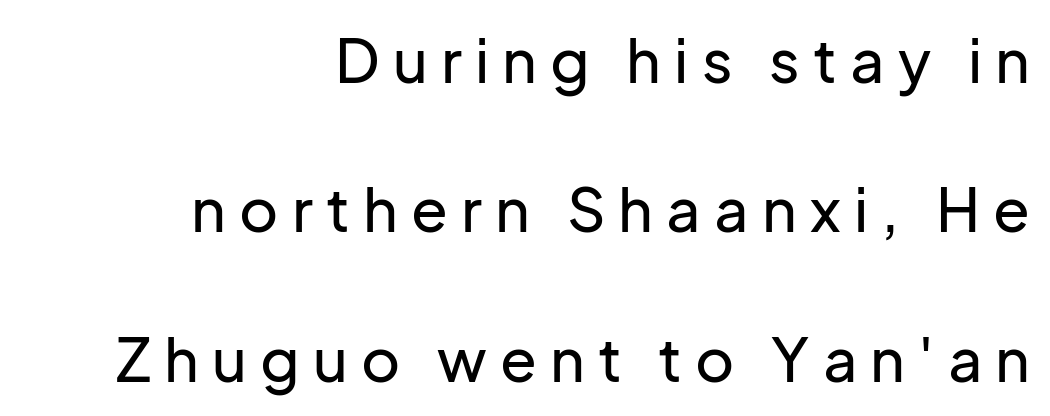
Q: Is the text italic (slanted)? A: No, it is upright.
Q: Is the typeface a serif or a sans-serif typeface? A: Sans-serif.
Q: Is the text underlined? A: No.
Q: How is the paragraph aligned? A: Right-aligned.
Q: Is the spacing between letters normal or unusually wide? A: Unusually wide.
Q: Is the spacing between lines tight, normal or loose? A: Loose.
Q: Width (condensed, normal, or wide)? A: Normal.
Q: Stroke contrast? A: Low.
Q: x-height? A: Medium.
Q: Monospaced? A: No.
